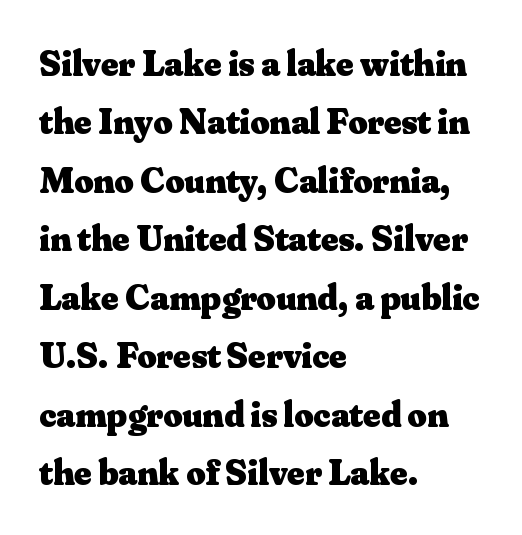
{"serif": "yes", "italic": "no", "bold": "yes", "weight": "heavy", "width": "normal", "stroke_contrast": "medium", "x_height": "small", "monospaced": "no", "underline": "no", "align": "left", "line_spacing": "normal", "line_spacing_ratio": 1.58, "letter_spacing": "normal", "letter_spacing_em": 0.0, "glyph_px": 37}
